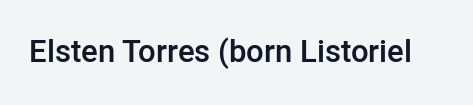
The image shows 31 px semibold sans-serif type, upright; set normal letter spacing, not underlined; low stroke contrast and a medium x-height.
